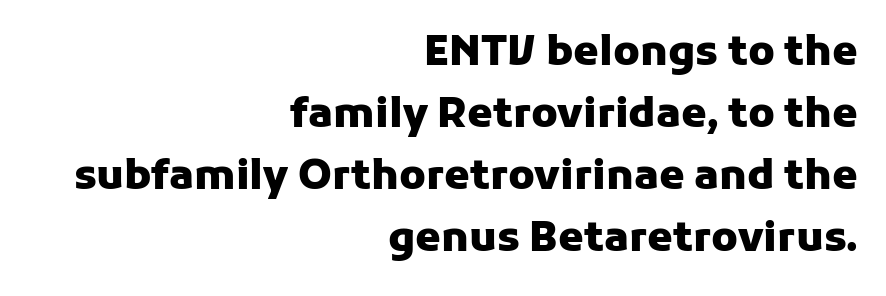
This sample keeps an unexceptional amount of space between lines. The face used here has the dense, thick strokes of a bold. Spacing verdict: proportional, widths tailored to each character. Posture: upright roman. Anything drawn beneath the words? Only blank space. This is sans-serif lettering, the kind often seen on screens and signage.
